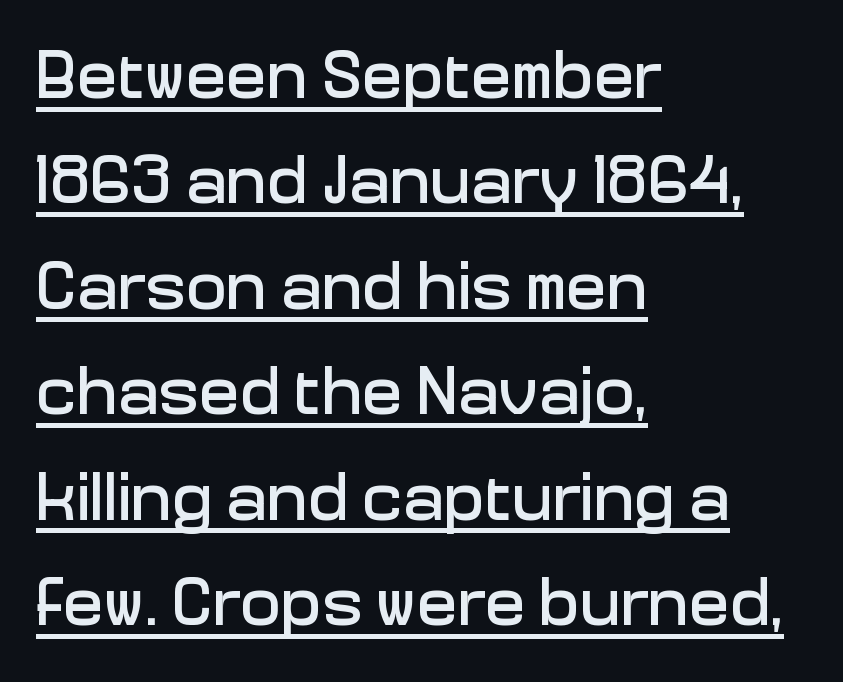
The image shows 68 px sans-serif type, upright; set left-aligned, normal line spacing (1.55x), normal letter spacing, underlined; low stroke contrast and a medium x-height.
